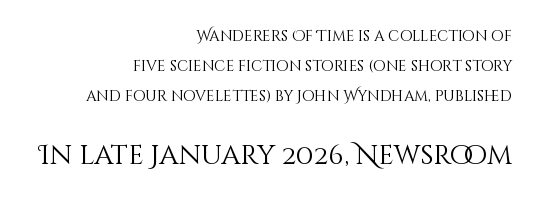
Q: Is the text bold? A: No.
Q: Is the text italic (slanted)? A: No, it is upright.
Q: Is the text underlined? A: No.
Q: How is the paragraph aligned? A: Right-aligned.
Q: Is the spacing between letters normal or unusually wide? A: Normal.
Q: Is the spacing between lines tight, normal or loose? A: Loose.
Q: Which block of text is set in a larger size, the first (top) or the second (bottom)? A: The second (bottom) one.
